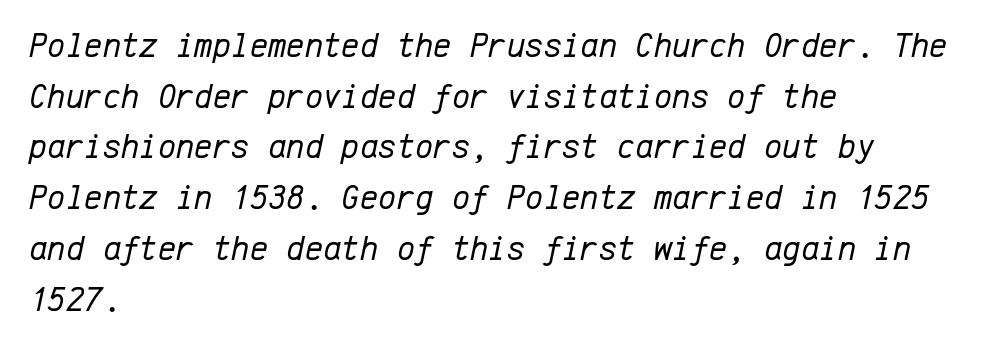
Q: Is the text bold? A: No.
Q: Is the text italic (slanted)? A: Yes, it leans right by about 12 degrees.
Q: Is the text underlined? A: No.
Q: How is the paragraph aligned? A: Left-aligned.
Q: Is the spacing between letters normal or unusually wide? A: Normal.
Q: Is the spacing between lines tight, normal or loose? A: Normal.
Q: Width (condensed, normal, or wide)? A: Normal.
Q: Stroke contrast? A: Low.
Q: x-height? A: Medium.
Q: Monospaced? A: Yes.
